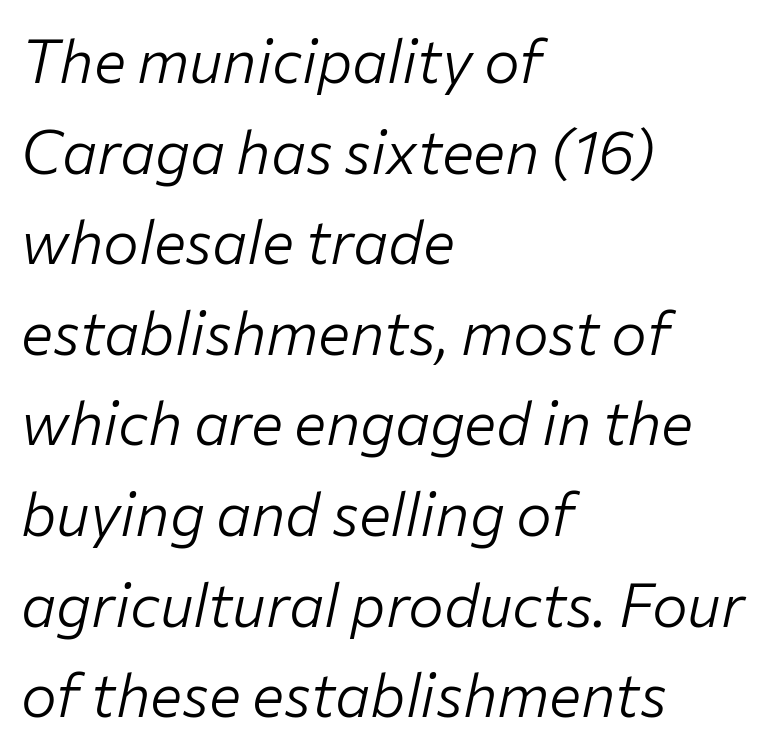
Q: Is the text bold? A: No.
Q: Is the text italic (slanted)? A: Yes, it leans right by about 12 degrees.
Q: Is the text underlined? A: No.
Q: How is the paragraph aligned? A: Left-aligned.
Q: Is the spacing between letters normal or unusually wide? A: Normal.
Q: Is the spacing between lines tight, normal or loose? A: Normal.
Q: Width (condensed, normal, or wide)? A: Normal.
Q: Stroke contrast? A: Low.
Q: x-height? A: Medium.
Q: Monospaced? A: No.
